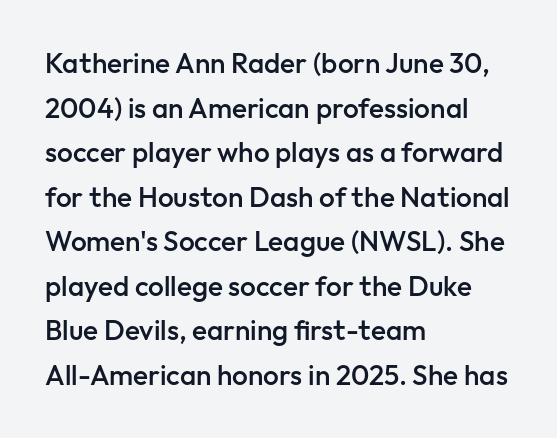
The image shows 28 px semibold sans-serif type, upright; set left-aligned, normal line spacing (1.59x), normal letter spacing, not underlined; low stroke contrast and a medium x-height.
